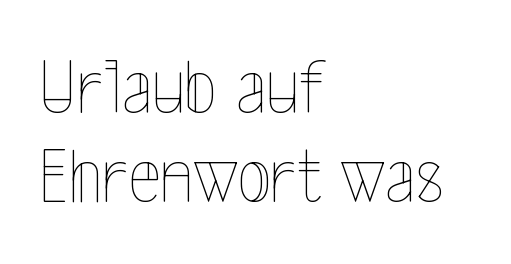
Q: Is the text bold? A: No.
Q: Is the text italic (slanted)? A: No, it is upright.
Q: Is the text underlined? A: No.
Q: How is the paragraph aligned? A: Left-aligned.
Q: Is the spacing between letters normal or unusually wide? A: Normal.
Q: Is the spacing between lines tight, normal or loose? A: Tight.
Q: Width (condensed, normal, or wide)? A: Condensed.
Q: x-height? A: Medium.
Q: Monospaced? A: No.
